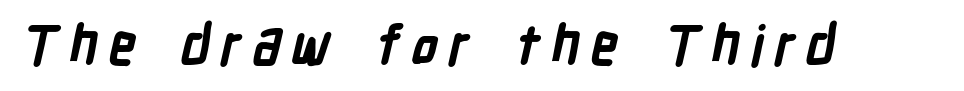
{"serif": "no", "bold": "yes", "weight": "bold", "width": "condensed", "stroke_contrast": "low", "x_height": "medium", "monospaced": "no", "underline": "no", "glyph_px": 54}
